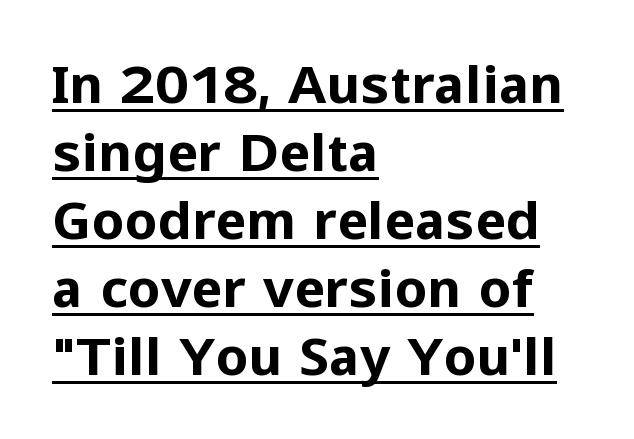
Q: Is the text bold? A: Yes.
Q: Is the text italic (slanted)? A: No, it is upright.
Q: Is the typeface a serif or a sans-serif typeface? A: Sans-serif.
Q: Is the text underlined? A: Yes.
Q: How is the paragraph aligned? A: Left-aligned.
Q: Is the spacing between letters normal or unusually wide? A: Normal.
Q: Is the spacing between lines tight, normal or loose? A: Normal.
Q: Width (condensed, normal, or wide)? A: Normal.
Q: Stroke contrast? A: Low.
Q: x-height? A: Medium.
Q: Monospaced? A: No.
